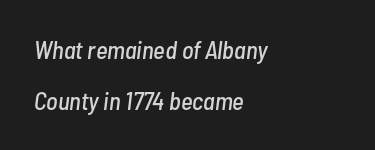
The horizontal fit of the characters is conventional and even. Typeset ragged right — the left edge is the straight one. Descender tails drop into unmarked territory. An italicized treatment has been applied to the whole sample.
